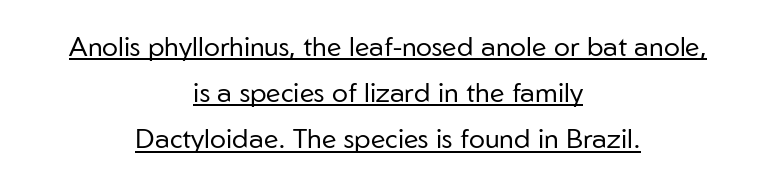
If you folded the block vertically in half, each line would mirror itself in length. The type sits square on the baseline with zero lean. A typographer would call this underscored text. Does extra space separate the letters? No, they use regular spacing.
